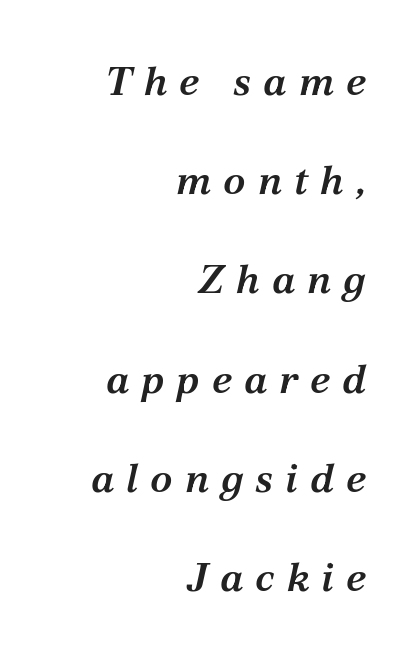
The image shows 41 px semibold serif type, italic (leaning right); set right-aligned, loose line spacing (2.42x), unusually wide letter spacing (+0.29 em), not underlined; medium stroke contrast and a medium x-height.
